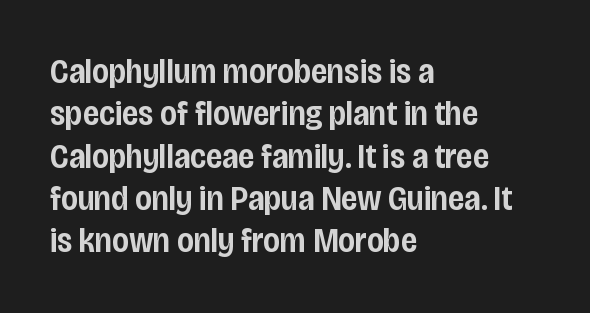
Descenders are the only things crossing below the line. The type family on display is of the sans-serif kind. Character widths vary here, with narrow letters taking less room than wide ones. A student would call this left alignment; a typographer would say flush left, rag right. It's the straight-up-and-down kind of type. Each word holds together tightly as a unit, with standard inter-letter gaps.
